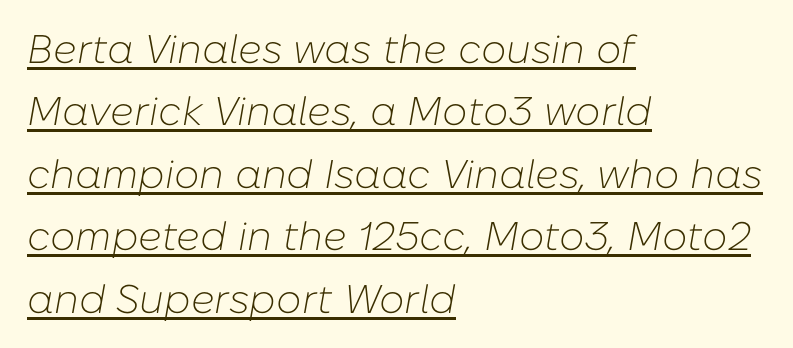
The rendering anchors every line to the left-hand side. Does a line run under the words? Yes, clearly. Character widths vary here, with narrow letters taking less room than wide ones. The letters sit at their default tracking, neither squeezed nor spread. Summary of vertical rhythm: regular, with standard interline spacing.
